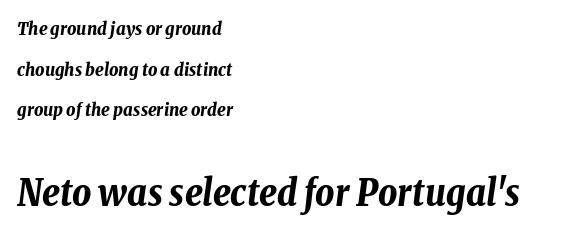
Size contrast runs from small at the top to large at the bottom. Designer's note — italics engaged. This sample has the flowing, uneven cadence of proportional lettering. The rendering uses a bold face; every stroke is thick and dark. Layout note: lines flush left.
